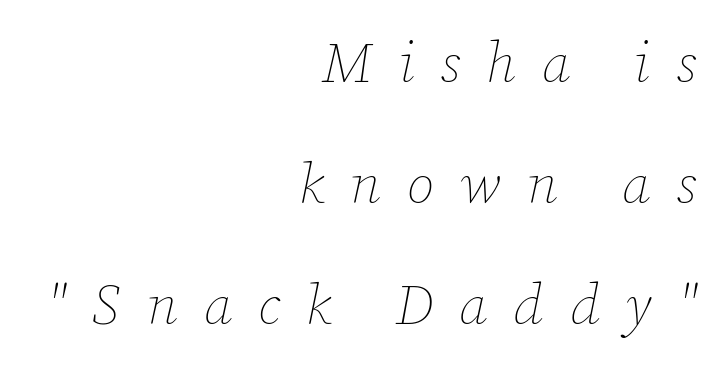
{"italic": "yes", "lean": "right", "slant_degrees": 12, "bold": "no", "weight": "thin", "width": "normal", "stroke_contrast": "low", "x_height": "medium", "monospaced": "no", "underline": "no", "align": "right", "line_spacing": "loose", "line_spacing_ratio": 2.16, "letter_spacing": "wide", "letter_spacing_em": 0.46, "glyph_px": 56}
